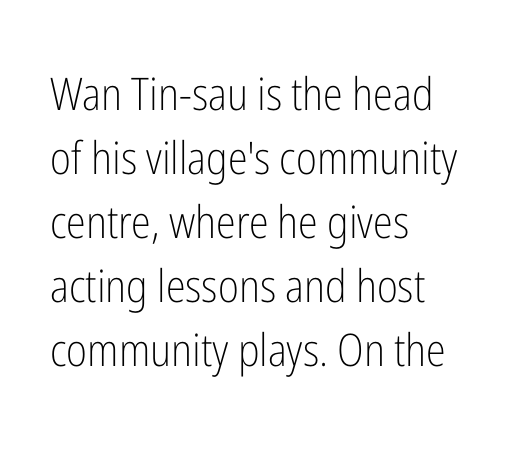
{"serif": "no", "italic": "no", "bold": "no", "weight": "light", "width": "condensed", "stroke_contrast": "low", "x_height": "medium", "monospaced": "no", "underline": "no", "align": "left", "line_spacing": "normal", "line_spacing_ratio": 1.42, "letter_spacing": "normal", "letter_spacing_em": 0.0, "glyph_px": 45}
